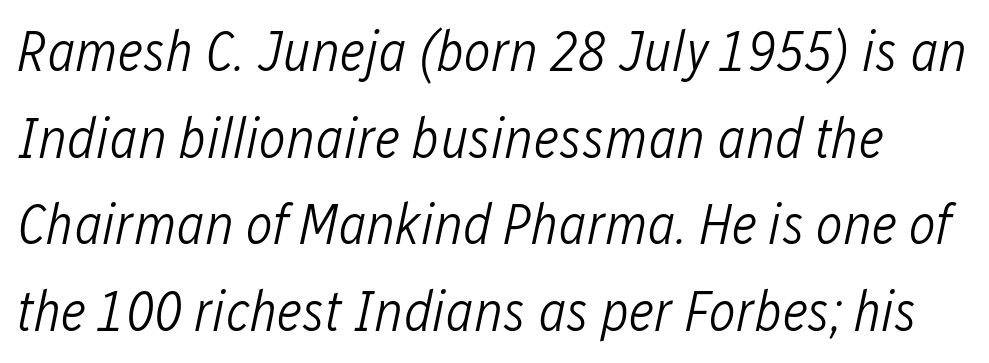
The image shows 57 px light, condensed type, italic (leaning right); set normal line spacing (1.52x), normal letter spacing, not underlined; low stroke contrast and a medium x-height.
